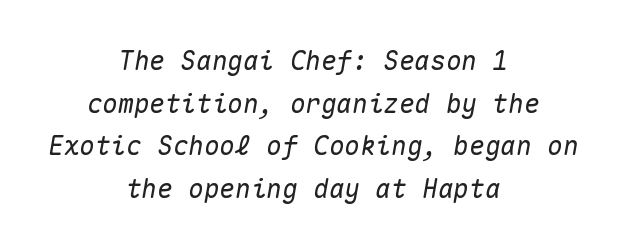
{"italic": "yes", "lean": "right", "slant_degrees": 10, "underline": "no", "align": "center", "line_spacing": "normal", "line_spacing_ratio": 1.64, "letter_spacing": "normal", "letter_spacing_em": 0.0, "glyph_px": 26}
